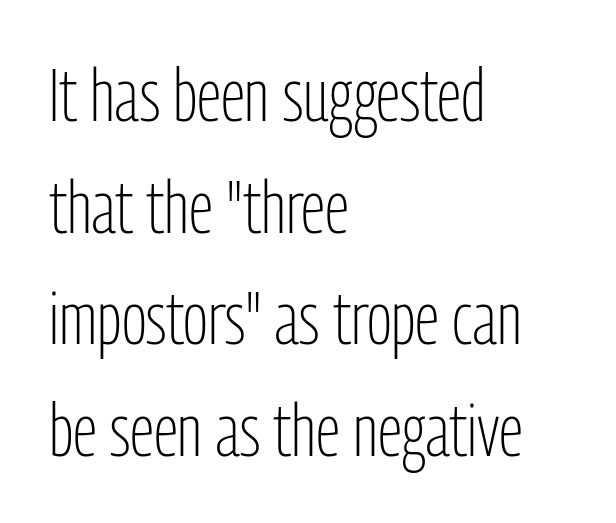
Q: Is the text bold? A: No.
Q: Is the text italic (slanted)? A: No, it is upright.
Q: Is the typeface a serif or a sans-serif typeface? A: Sans-serif.
Q: Is the text underlined? A: No.
Q: How is the paragraph aligned? A: Left-aligned.
Q: Is the spacing between letters normal or unusually wide? A: Normal.
Q: Is the spacing between lines tight, normal or loose? A: Normal.
Q: Width (condensed, normal, or wide)? A: Condensed.
Q: Stroke contrast? A: Low.
Q: x-height? A: Medium.
Q: Monospaced? A: No.
